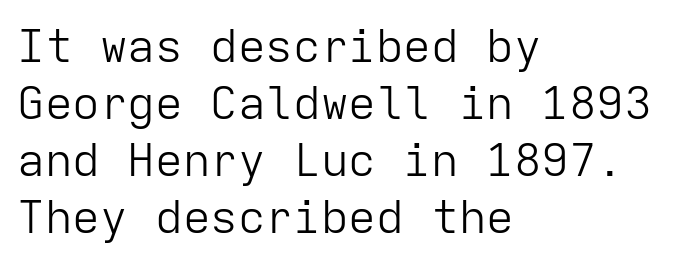
Rendered with straight, roman letterforms. Every character here occupies the same horizontal width, giving the sample a typewriter-like rhythm. Anything drawn beneath the words? Only blank space. Each letter's strokes conclude bluntly, with no projecting serifs. Stem width sits at or under what a default text font uses. Every row of glyphs begins at an identical x-position on the left.
